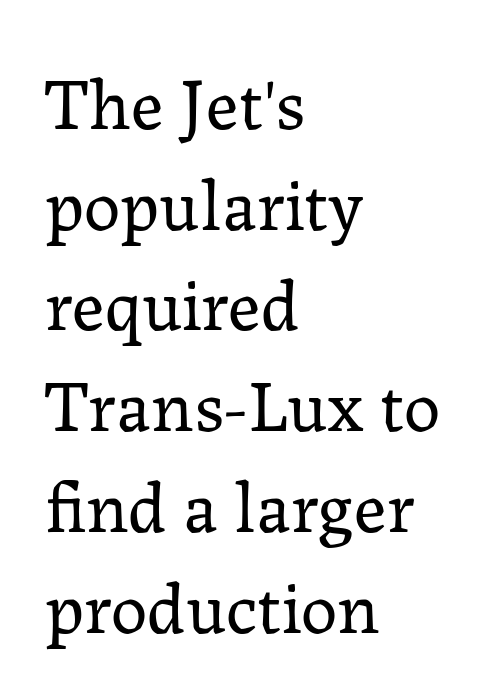
A typesetter would call this leading conventional body-copy spacing. The gap between lines stays unmarked. Vertical stems look standard width or narrower in stroke. Compared with typical body copy, the letter spacing here is the same. This is roman type, the default non-slanted kind.
